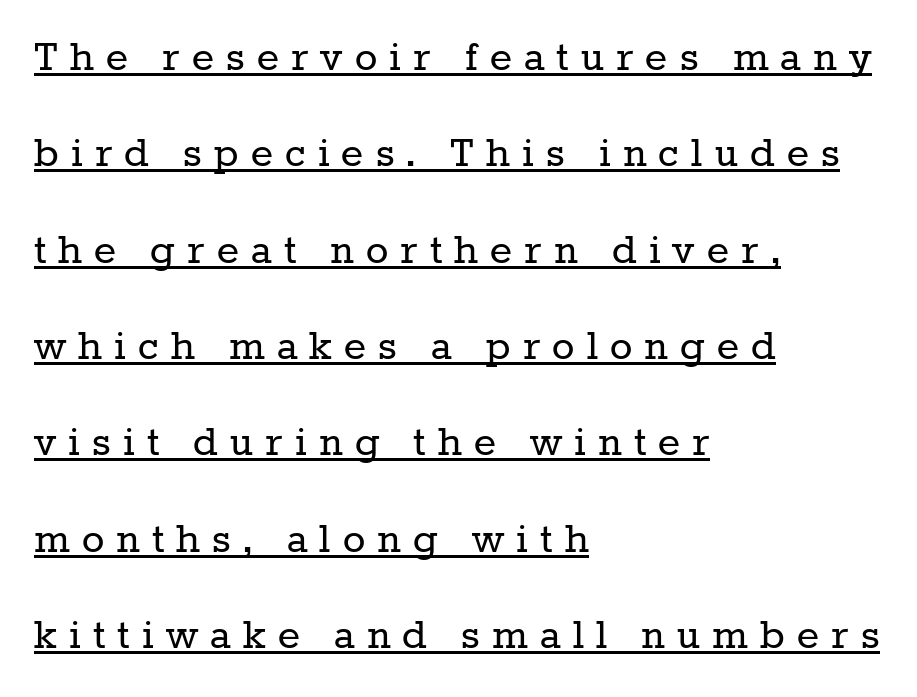
A serif font was chosen for this passage. Vertical strokes here are truly vertical. This is underlined copy, the kind a proofreader might mark for attention. The rendering anchors every line to the left-hand side.
